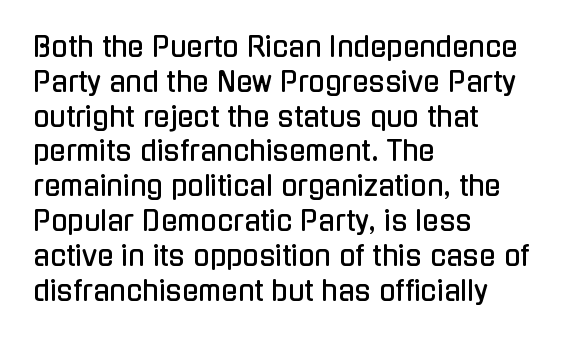
{"italic": "no", "underline": "no", "align": "left", "line_spacing": "normal", "line_spacing_ratio": 1.29, "letter_spacing": "normal", "letter_spacing_em": 0.0, "glyph_px": 27}
